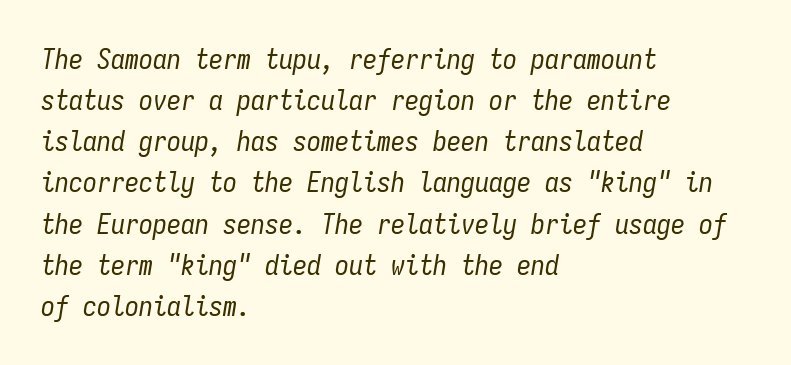
Q: Is the text bold? A: No.
Q: Is the text italic (slanted)? A: Yes, it leans right by about 9 degrees.
Q: Is the text underlined? A: No.
Q: How is the paragraph aligned? A: Left-aligned.
Q: Is the spacing between letters normal or unusually wide? A: Normal.
Q: Is the spacing between lines tight, normal or loose? A: Normal.
Q: Width (condensed, normal, or wide)? A: Condensed.
Q: Stroke contrast? A: Low.
Q: x-height? A: Medium.
Q: Monospaced? A: Yes.
